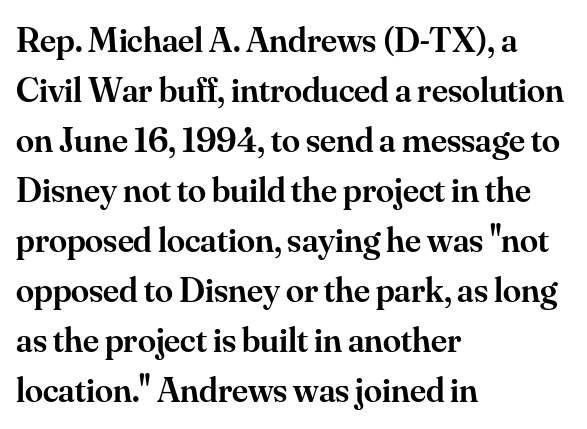
{"serif": "yes", "italic": "no", "bold": "semi", "weight": "semibold", "width": "normal", "stroke_contrast": "medium", "x_height": "small", "monospaced": "no", "underline": "no", "align": "left", "line_spacing": "normal", "line_spacing_ratio": 1.39, "letter_spacing": "normal", "letter_spacing_em": 0.0, "glyph_px": 36}
